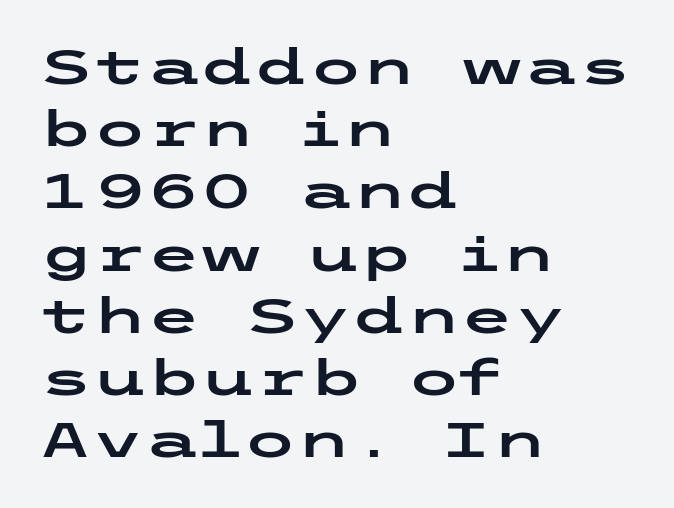
{"serif": "no", "italic": "no", "width": "wide", "stroke_contrast": "low", "x_height": "medium", "underline": "no", "align": "left", "line_spacing": "normal", "line_spacing_ratio": 1.27, "letter_spacing": "normal", "letter_spacing_em": 0.0, "glyph_px": 49}
